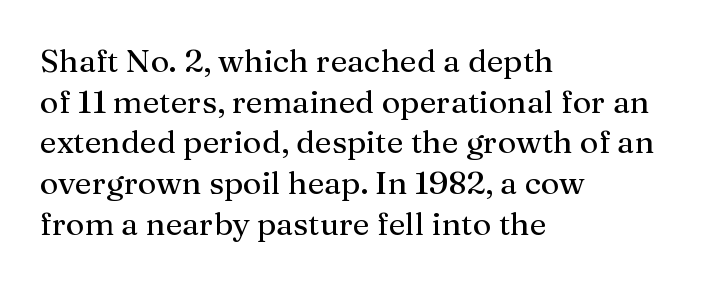
The image shows 32 px serif type, upright; set left-aligned, normal line spacing (1.27x), normal letter spacing, not underlined; medium stroke contrast and a medium x-height.
